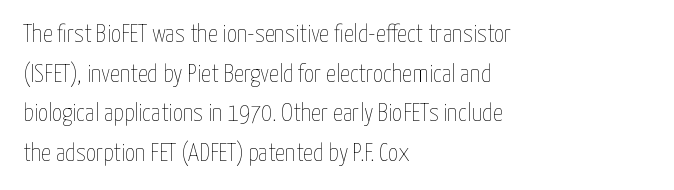
{"italic": "no", "bold": "no", "underline": "no", "align": "left", "line_spacing": "normal", "line_spacing_ratio": 1.59, "letter_spacing": "normal", "letter_spacing_em": 0.0, "glyph_px": 25}
